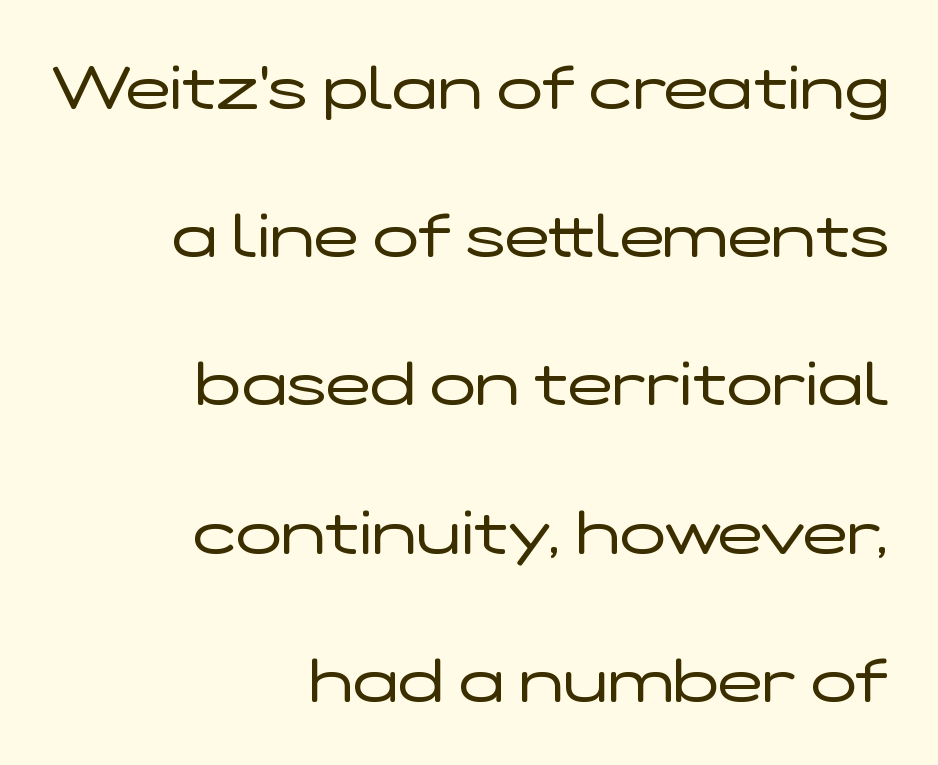
{"serif": "no", "italic": "no", "bold": "no", "weight": "regular", "width": "wide", "stroke_contrast": "low", "x_height": "medium", "monospaced": "no", "underline": "no", "align": "right", "line_spacing": "loose", "line_spacing_ratio": 2.47, "letter_spacing": "normal", "letter_spacing_em": 0.0, "glyph_px": 60}
